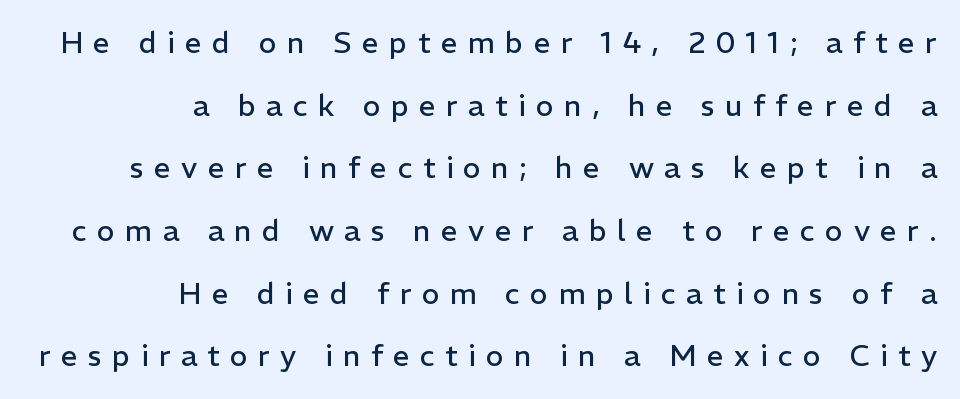
The image shows 30 px regular-weight sans-serif type, upright; set right-aligned, loose line spacing (2.09x), unusually wide letter spacing (+0.34 em), not underlined; low stroke contrast and a medium x-height.
